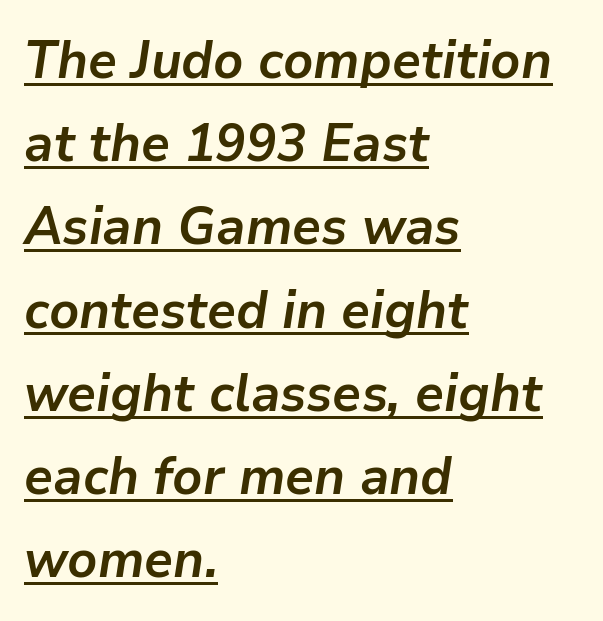
Q: Is the text bold? A: Yes.
Q: Is the text italic (slanted)? A: Yes, it leans right by about 9 degrees.
Q: Is the text underlined? A: Yes.
Q: How is the paragraph aligned? A: Left-aligned.
Q: Is the spacing between letters normal or unusually wide? A: Normal.
Q: Is the spacing between lines tight, normal or loose? A: Normal.
Q: Width (condensed, normal, or wide)? A: Normal.
Q: Stroke contrast? A: Low.
Q: x-height? A: Medium.
Q: Monospaced? A: No.
